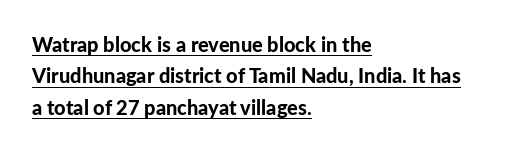
{"italic": "no", "bold": "yes", "underline": "yes", "align": "left", "line_spacing": "normal", "line_spacing_ratio": 1.57, "letter_spacing": "normal", "letter_spacing_em": 0.0, "glyph_px": 20}
